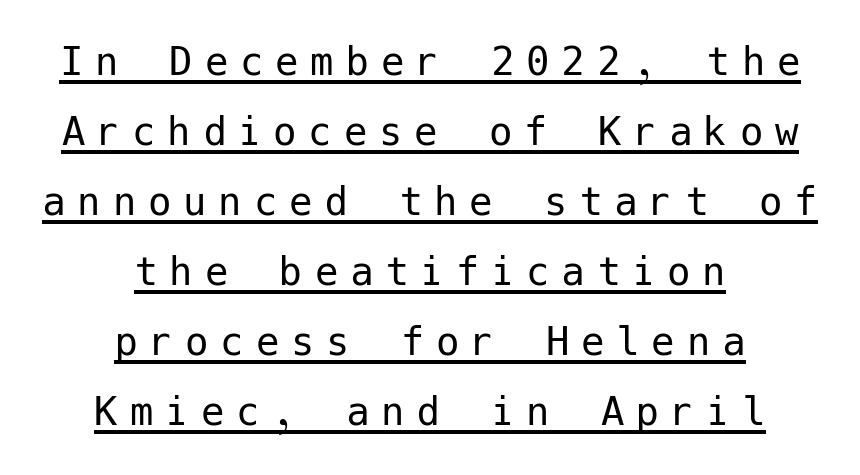
Quick note: underline on. Does the copy run flush right? No — it is centered line by line. The space between consecutive lines is moderate. The face used here is a sans, in the tradition of grotesques and geometrics. Spacing between characters has been opened up far beyond the box default. The font's upright variant was chosen for this text.
